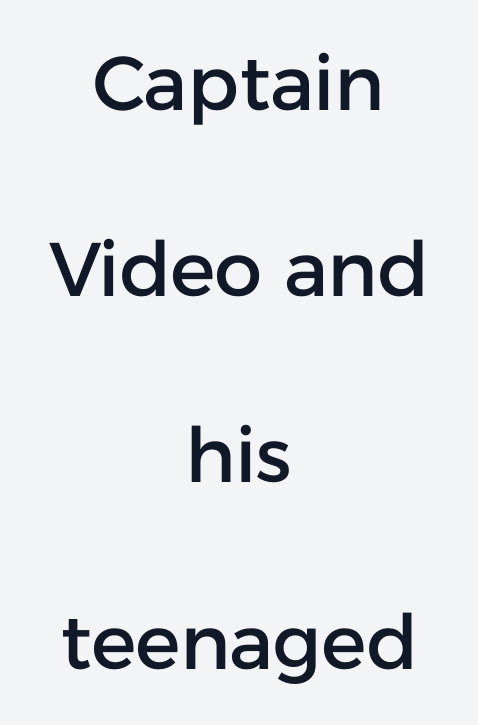
Q: Is the text italic (slanted)? A: No, it is upright.
Q: Is the typeface a serif or a sans-serif typeface? A: Sans-serif.
Q: Is the text underlined? A: No.
Q: How is the paragraph aligned? A: Centered.
Q: Is the spacing between letters normal or unusually wide? A: Normal.
Q: Is the spacing between lines tight, normal or loose? A: Loose.
Q: Width (condensed, normal, or wide)? A: Normal.
Q: Stroke contrast? A: Low.
Q: x-height? A: Medium.
Q: Monospaced? A: No.
